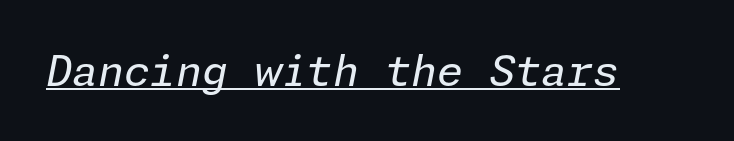
Posture: slanted. Weight: not bold — regular or lighter. Between one letter and the next there's only the usual sliver of space. Beneath each row of characters lies a ruled line.
